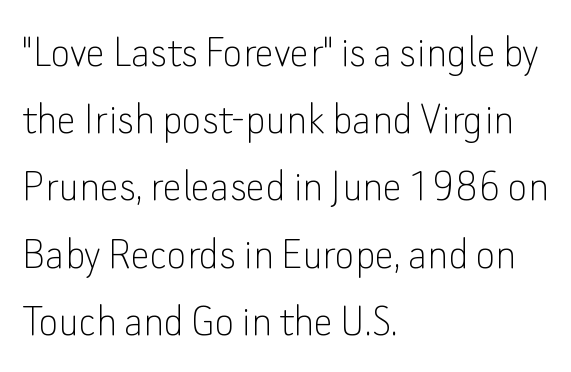
Q: Is the text bold? A: No.
Q: Is the text italic (slanted)? A: No, it is upright.
Q: Is the typeface a serif or a sans-serif typeface? A: Sans-serif.
Q: Is the text underlined? A: No.
Q: How is the paragraph aligned? A: Left-aligned.
Q: Is the spacing between letters normal or unusually wide? A: Normal.
Q: Is the spacing between lines tight, normal or loose? A: Normal.
Q: Width (condensed, normal, or wide)? A: Normal.
Q: Stroke contrast? A: Low.
Q: x-height? A: Small.
Q: Monospaced? A: No.
